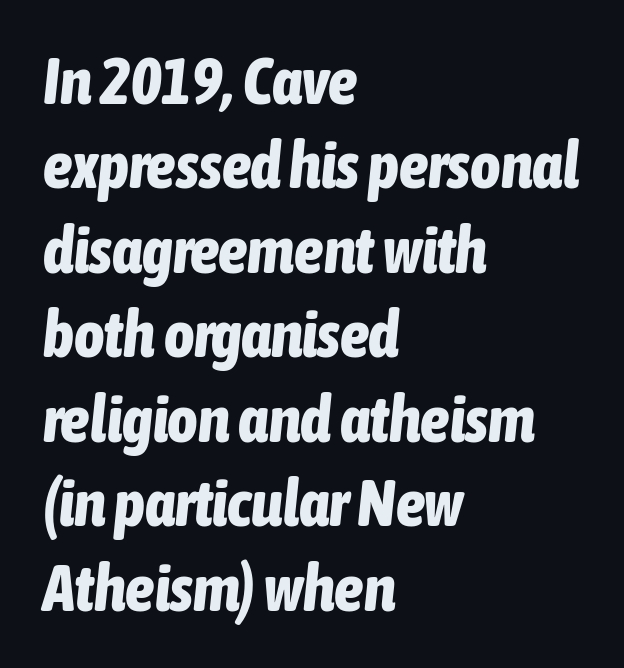
Q: Is the text bold? A: Yes.
Q: Is the text italic (slanted)? A: Yes, it leans right by about 6 degrees.
Q: Is the text underlined? A: No.
Q: How is the paragraph aligned? A: Left-aligned.
Q: Is the spacing between letters normal or unusually wide? A: Normal.
Q: Is the spacing between lines tight, normal or loose? A: Normal.
Q: Width (condensed, normal, or wide)? A: Condensed.
Q: Stroke contrast? A: Low.
Q: x-height? A: Medium.
Q: Monospaced? A: No.
